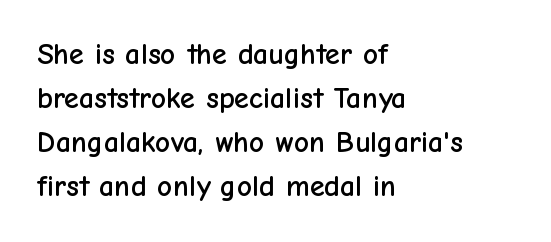
Q: Is the text italic (slanted)? A: No, it is upright.
Q: Is the typeface a serif or a sans-serif typeface? A: Sans-serif.
Q: Is the text underlined? A: No.
Q: How is the paragraph aligned? A: Left-aligned.
Q: Is the spacing between letters normal or unusually wide? A: Normal.
Q: Is the spacing between lines tight, normal or loose? A: Normal.
Q: Width (condensed, normal, or wide)? A: Normal.
Q: Stroke contrast? A: Low.
Q: x-height? A: Medium.
Q: Monospaced? A: No.
